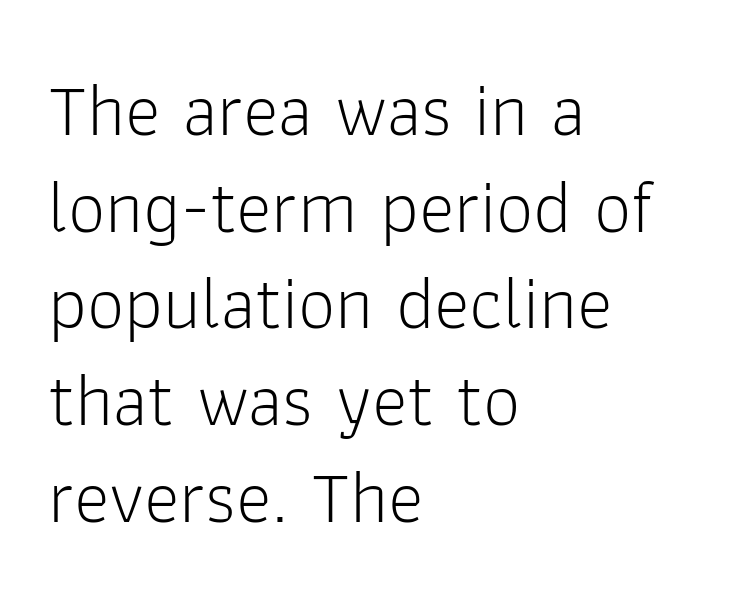
{"serif": "no", "italic": "no", "bold": "no", "weight": "light", "width": "normal", "stroke_contrast": "low", "x_height": "medium", "monospaced": "no", "underline": "no", "align": "left", "line_spacing": "normal", "line_spacing_ratio": 1.29, "letter_spacing": "normal", "letter_spacing_em": 0.0, "glyph_px": 75}
